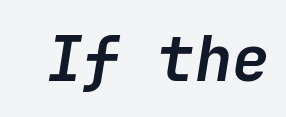
The image shows 62 px semibold type, italic (leaning right); set normal letter spacing, not underlined; low stroke contrast and a medium x-height.
